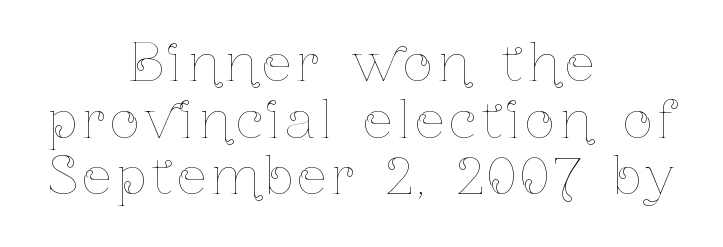
Every row of glyphs is offset so its center matches the block's center. This sample uses an upright cut, with every glyph sitting square on the baseline. Is this a fixed-width face? No — the glyphs have proportional, varying widths. Weight: not bold — regular or lighter. The foot of each line stays bare and open. Rows of type sit shoulder to shoulder in the vertical direction.
